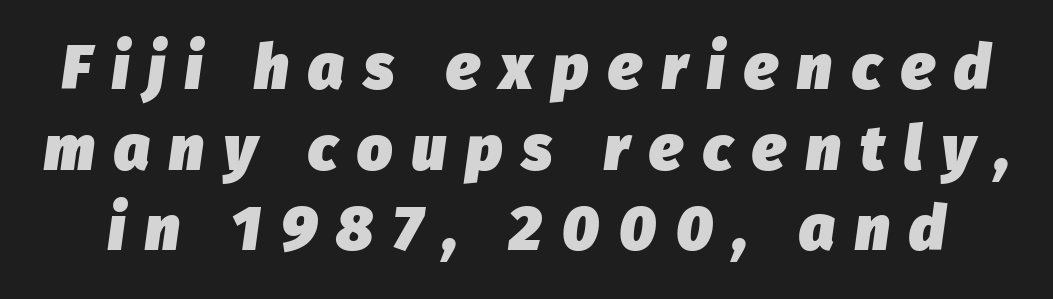
Q: Is the text bold? A: Yes.
Q: Is the text italic (slanted)? A: Yes, it leans right by about 8 degrees.
Q: Is the text underlined? A: No.
Q: Is the spacing between letters normal or unusually wide? A: Unusually wide.
Q: Is the spacing between lines tight, normal or loose? A: Normal.
Q: Width (condensed, normal, or wide)? A: Normal.
Q: Stroke contrast? A: Low.
Q: x-height? A: Medium.
Q: Monospaced? A: No.
